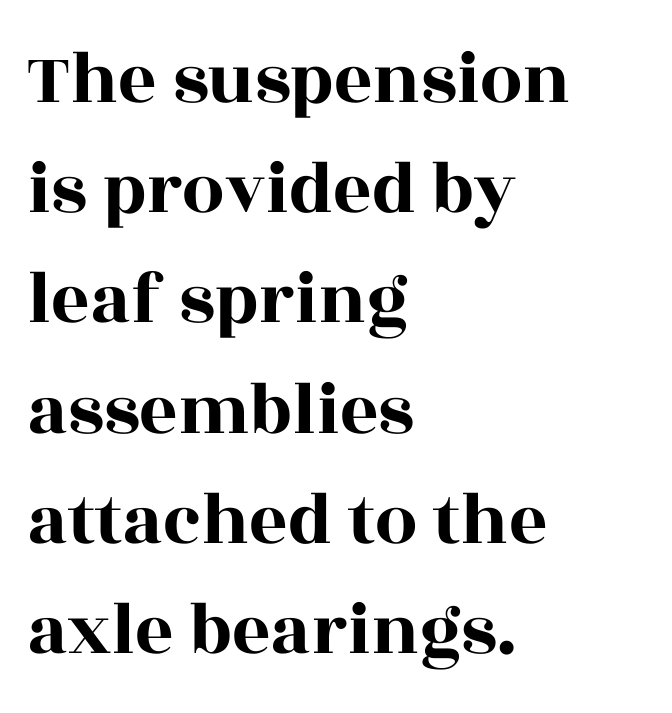
Underlining? Definitely not there. Compared with typical body copy, the letter spacing here is the same. Letterform terminals end in serifs throughout the passage. A normal amount of white space separates one row of letters from the next.
